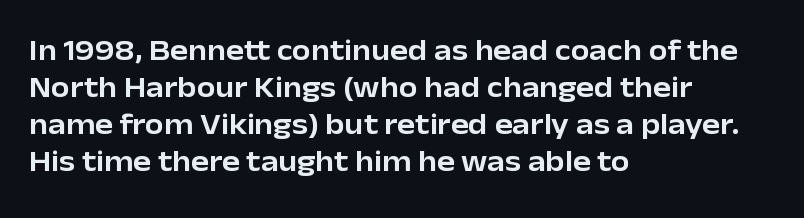
The image shows 30 px sans-serif type, upright; set left-aligned, line spacing 1.23x, normal letter spacing, not underlined; low stroke contrast and a medium x-height.
